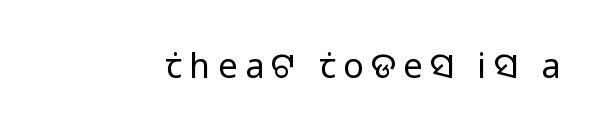
Q: Is the text bold? A: No.
Q: Is the text italic (slanted)? A: No, it is upright.
Q: Is the typeface a serif or a sans-serif typeface? A: Sans-serif.
Q: Is the text underlined? A: No.
Q: Is the spacing between letters normal or unusually wide? A: Unusually wide.
Q: Width (condensed, normal, or wide)? A: Normal.
Q: Stroke contrast? A: Low.
Q: x-height? A: Medium.
Q: Monospaced? A: No.
